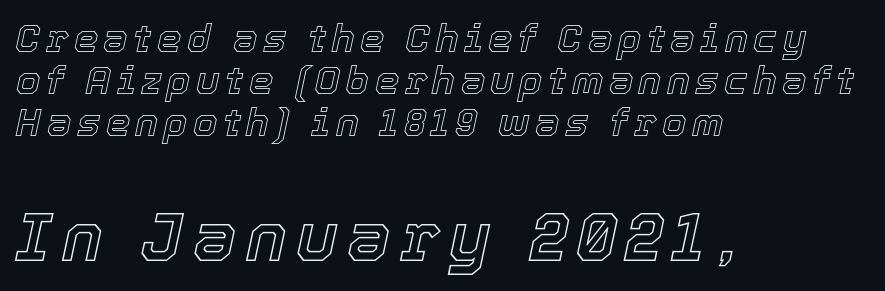
The following chunk of copy outweighs the initial chunk in type size. Line spacing here is tight. Characters are canted at an angle relative to the baseline's perpendicular. Underlining? Definitely not there.
